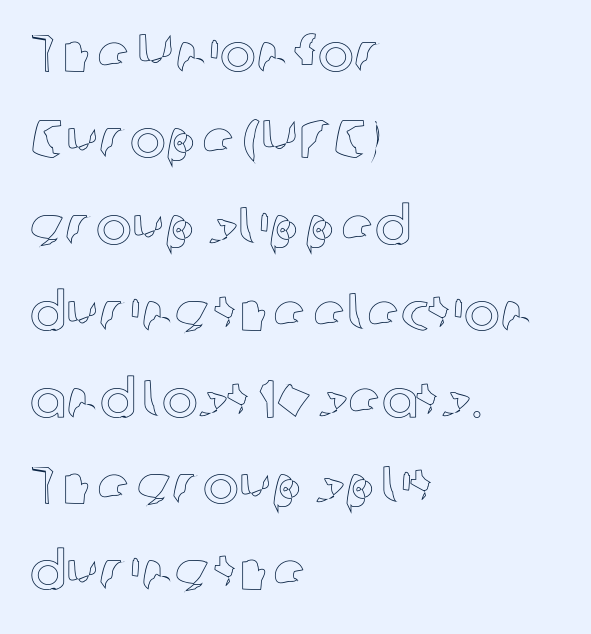
Q: Is the text italic (slanted)? A: No, it is upright.
Q: Is the text underlined? A: No.
Q: How is the paragraph aligned? A: Left-aligned.
Q: Is the spacing between letters normal or unusually wide? A: Normal.
Q: Is the spacing between lines tight, normal or loose? A: Normal.
Q: Width (condensed, normal, or wide)? A: Normal.
Q: x-height? A: Medium.
Q: Monospaced? A: No.
